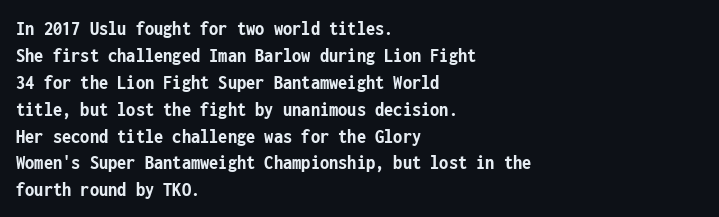
{"italic": "no", "bold": "yes", "underline": "no", "align": "left", "line_spacing": "normal", "line_spacing_ratio": 1.28, "letter_spacing": "normal", "letter_spacing_em": 0.0, "glyph_px": 21}
